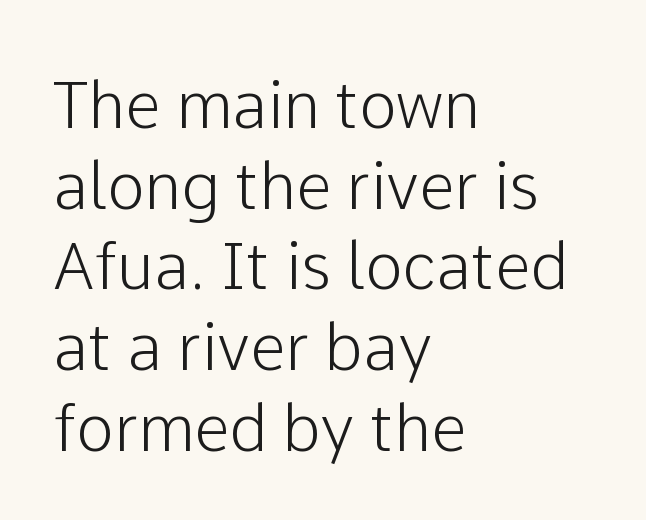
The image shows 64 px sans-serif type, upright; set left-aligned, normal line spacing (1.26x), normal letter spacing, not underlined; low stroke contrast and a medium x-height.
